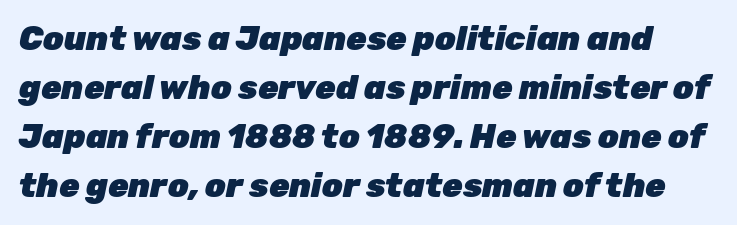
Q: Is the text bold? A: Yes.
Q: Is the text italic (slanted)? A: Yes, it leans right by about 12 degrees.
Q: Is the text underlined? A: No.
Q: Is the spacing between letters normal or unusually wide? A: Normal.
Q: Is the spacing between lines tight, normal or loose? A: Normal.
Q: Width (condensed, normal, or wide)? A: Normal.
Q: Stroke contrast? A: Low.
Q: x-height? A: Medium.
Q: Monospaced? A: No.
